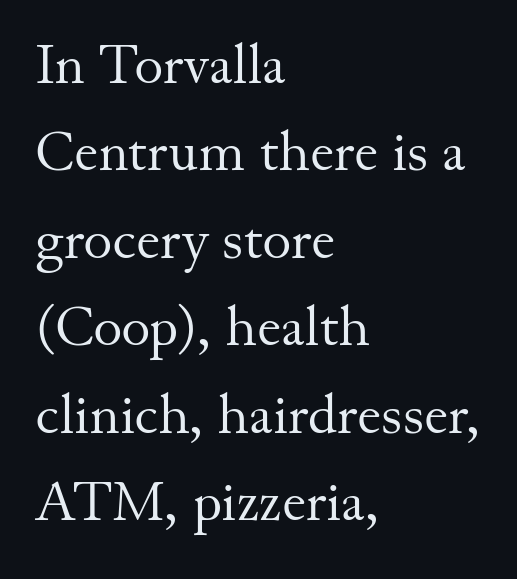
{"serif": "yes", "italic": "no", "bold": "no", "weight": "regular", "width": "normal", "stroke_contrast": "medium", "x_height": "small", "monospaced": "no", "underline": "no", "align": "left", "line_spacing": "normal", "line_spacing_ratio": 1.59, "letter_spacing": "normal", "letter_spacing_em": 0.0, "glyph_px": 55}
